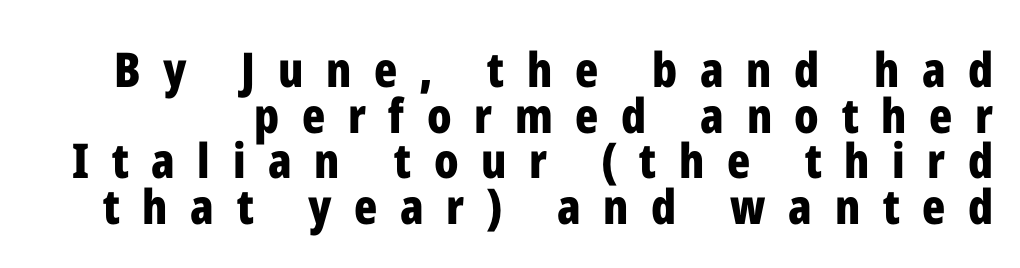
The lines are packed closely together with very little leading. You could not count columns in this text — the font is proportionally spaced. The typesetting leans heavy: a genuine bold. I'd call this a sans setting — the letters go barefoot. The axis of the letterforms is exactly vertical.
